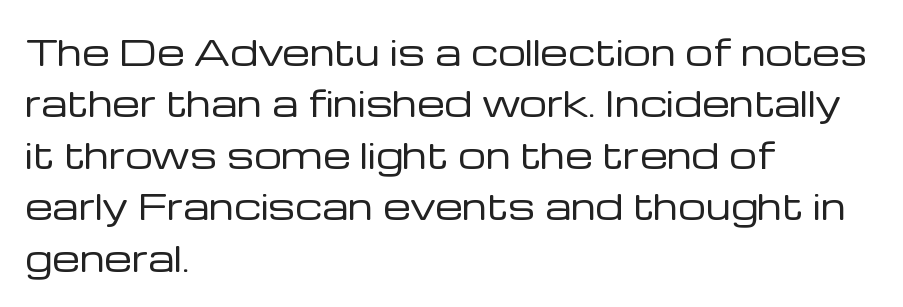
{"serif": "no", "italic": "no", "bold": "no", "weight": "regular", "width": "normal", "stroke_contrast": "low", "x_height": "medium", "monospaced": "no", "underline": "no", "align": "left", "line_spacing": "normal", "line_spacing_ratio": 1.47, "letter_spacing": "normal", "letter_spacing_em": 0.0, "glyph_px": 35}
